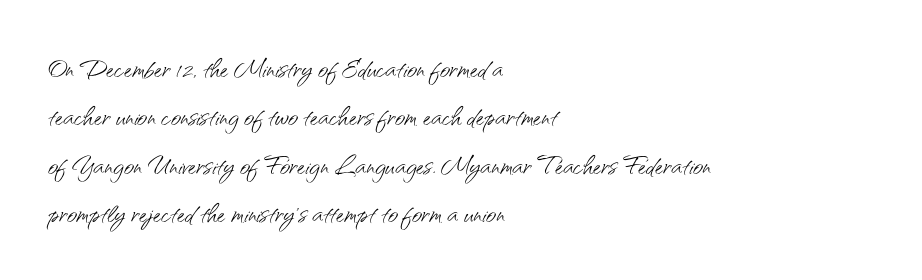
A quiet, ordinary-to-light weight characterises the typeface. The letterforms sit shoulder to shoulder at normal distance. To sum up the face: it is a sans, with no serifs. The zone under the glyphs is completely vacant. The compositor pushed each line to the left boundary.
